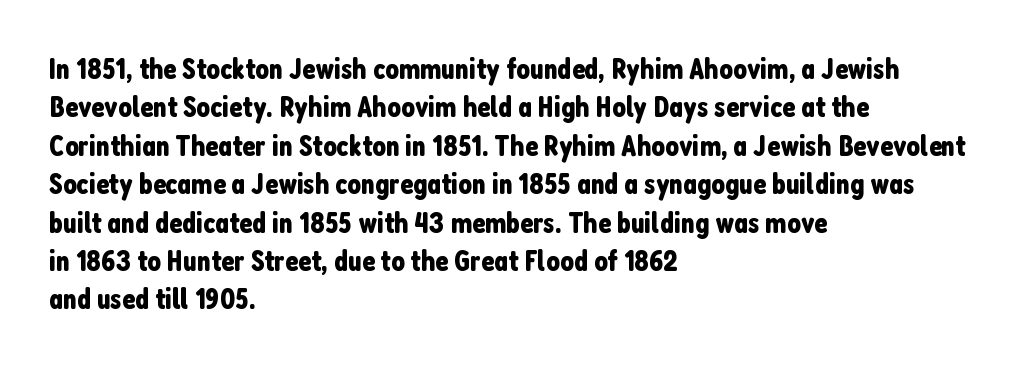
The image shows 30 px condensed sans-serif type, upright; set left-aligned, normal line spacing (1.28x), normal letter spacing, not underlined; low stroke contrast and a medium x-height.
